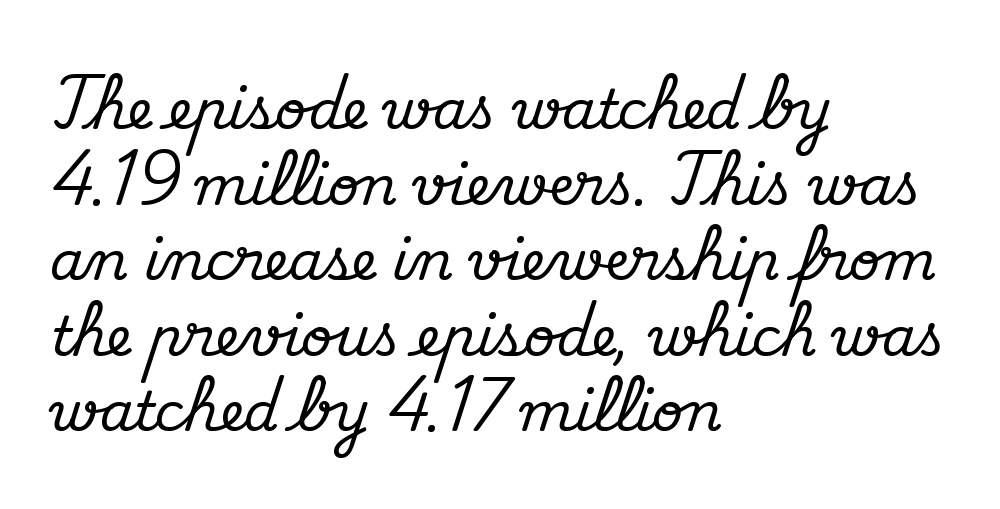
Spacing verdict: proportional, widths tailored to each character. The words here are not underlined. The font family rendered here belongs to the serif group.
